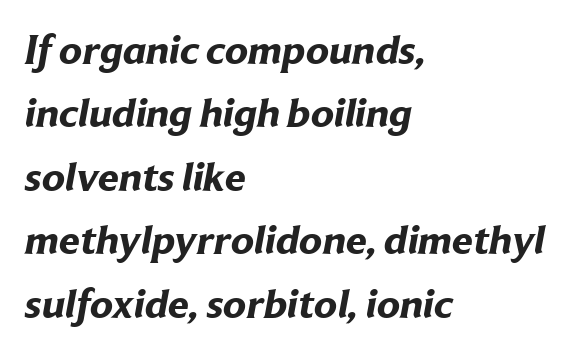
{"serif": "no", "bold": "yes", "weight": "bold", "width": "normal", "stroke_contrast": "low", "x_height": "medium", "monospaced": "no", "underline": "no", "align": "left", "line_spacing": "normal", "line_spacing_ratio": 1.51, "letter_spacing": "normal", "letter_spacing_em": 0.0, "glyph_px": 42}
